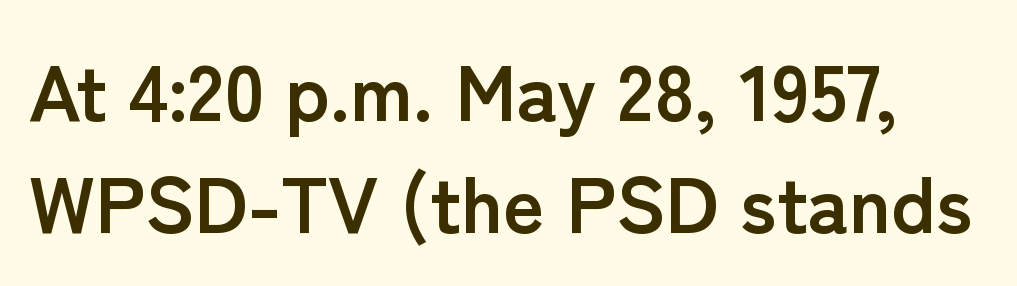
The image shows 79 px semibold sans-serif type, upright; set normal line spacing (1.42x), normal letter spacing, not underlined; low stroke contrast and a medium x-height.
